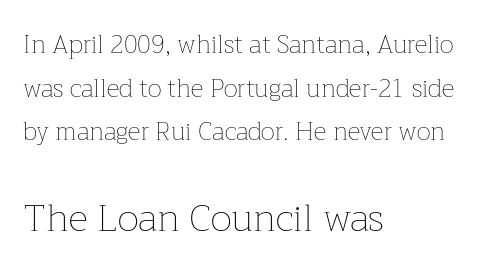
The image shows 38 px thin type, upright; set left-aligned, line spacing 1.75x, normal letter spacing, not underlined; the second (bottom) block is 1.52x larger; low stroke contrast and a medium x-height.
